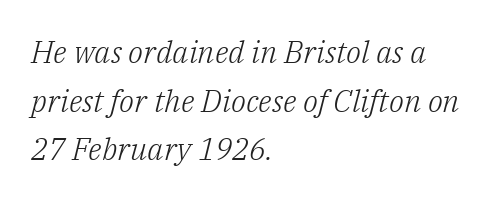
Spacing verdict: proportional, widths tailored to each character. Italic: yes, the glyphs are oblique. Notice how the passage keeps a crisp vertical edge on the left only. The space between consecutive lines is moderate. Examine the stroke ends and you'll spot serifs. Type without underlining.
